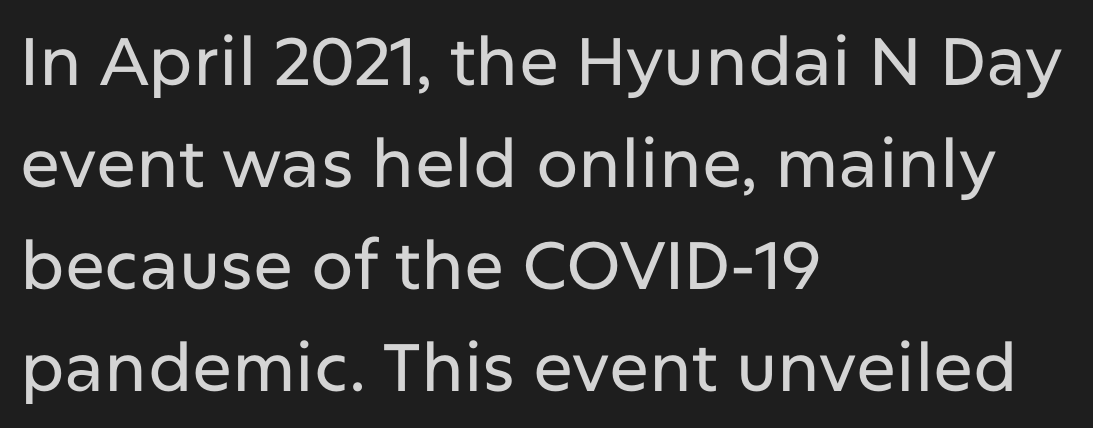
Classification — sans serif. Inter-character spacing is left at the font's built-in metrics. Proportional: the letters do not fall into vertical columns. Designer's note — italics off, roman on. Line spacing here is normal. This rendering uses left alignment, leaving the right contour irregular.
